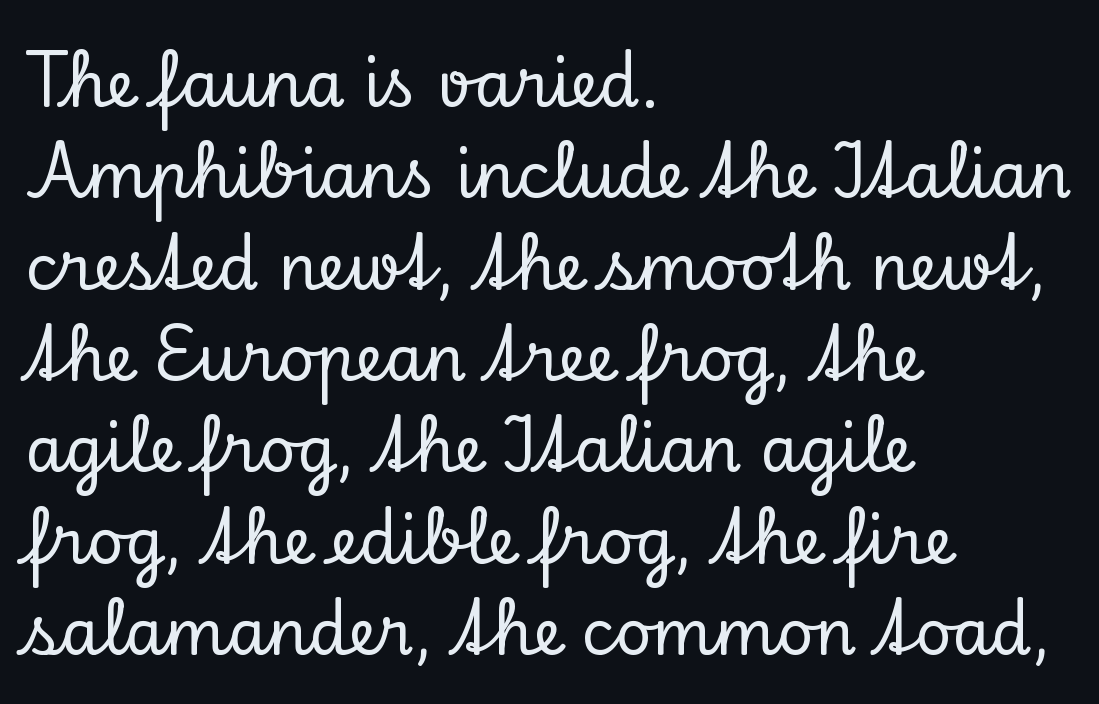
The image shows 63 px text type, upright; set left-aligned, normal line spacing (1.45x), normal letter spacing, not underlined; low stroke contrast and a small x-height.
